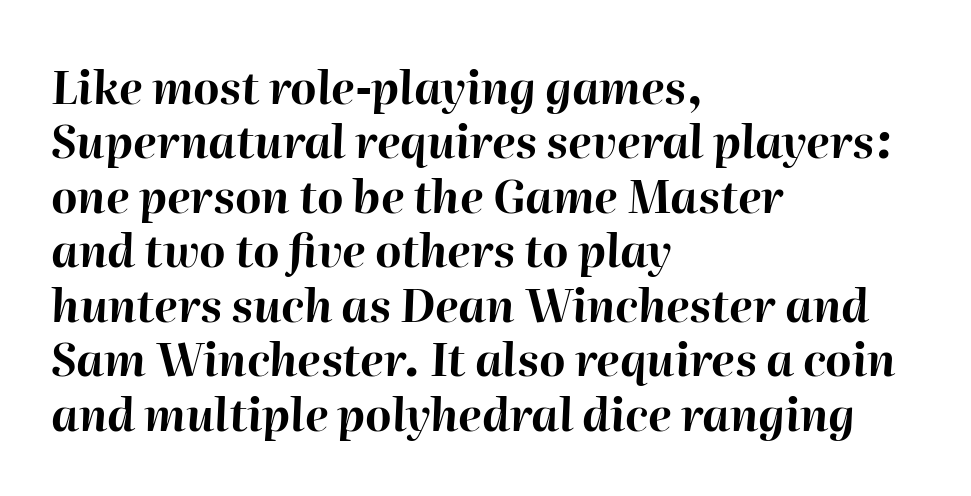
This sample has the flowing, uneven cadence of proportional lettering. Each row of text sits above clean, open space. Here the glyphs are tracked normally, forming tight word shapes. All the whitespace from short lines collects on the right. Bold? Absolutely — the strokes are thick and heavy.
